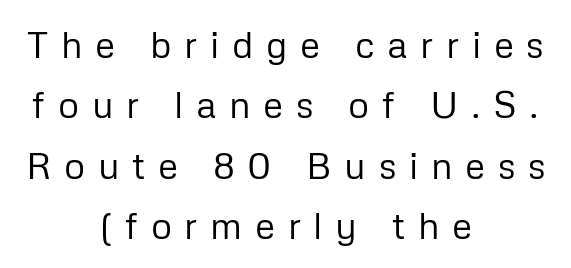
{"serif": "no", "italic": "no", "bold": "no", "weight": "regular", "width": "normal", "stroke_contrast": "low", "x_height": "medium", "monospaced": "no", "underline": "no", "align": "center", "line_spacing": "normal", "line_spacing_ratio": 1.63, "letter_spacing": "wide", "letter_spacing_em": 0.34, "glyph_px": 37}
